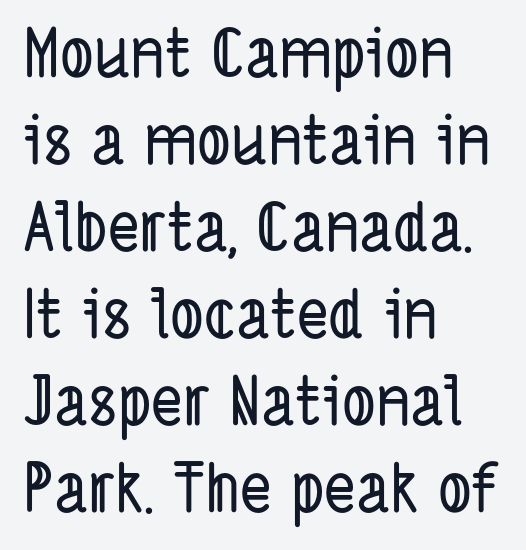
{"serif": "no", "width": "condensed", "stroke_contrast": "low", "x_height": "medium", "monospaced": "no", "underline": "no", "align": "left", "line_spacing": "normal", "line_spacing_ratio": 1.3, "letter_spacing": "normal", "letter_spacing_em": 0.0, "glyph_px": 67}
